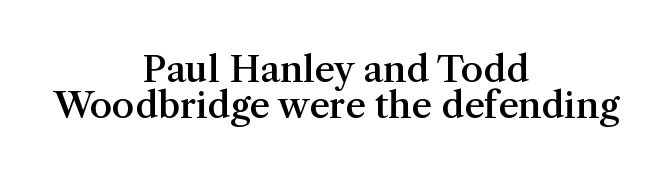
{"serif": "yes", "italic": "no", "bold": "semi", "weight": "semibold", "width": "normal", "stroke_contrast": "medium", "x_height": "medium", "monospaced": "no", "underline": "no", "align": "center", "line_spacing": "tight", "line_spacing_ratio": 1.0, "letter_spacing": "normal", "letter_spacing_em": 0.0, "glyph_px": 36}
